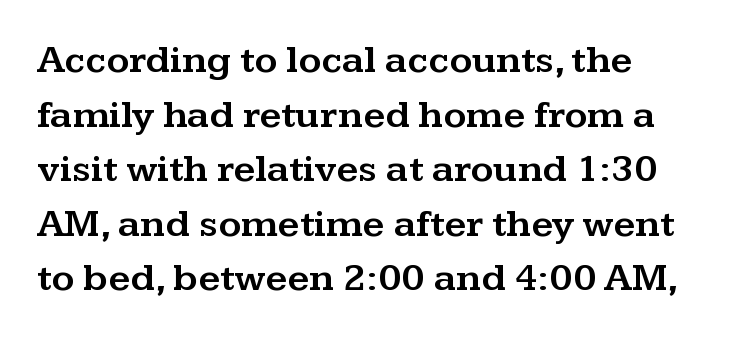
Q: Is the text italic (slanted)? A: No, it is upright.
Q: Is the typeface a serif or a sans-serif typeface? A: Serif.
Q: Is the text underlined? A: No.
Q: How is the paragraph aligned? A: Left-aligned.
Q: Is the spacing between letters normal or unusually wide? A: Normal.
Q: Is the spacing between lines tight, normal or loose? A: Normal.
Q: Width (condensed, normal, or wide)? A: Wide.
Q: Stroke contrast? A: Medium.
Q: x-height? A: Medium.
Q: Monospaced? A: No.
